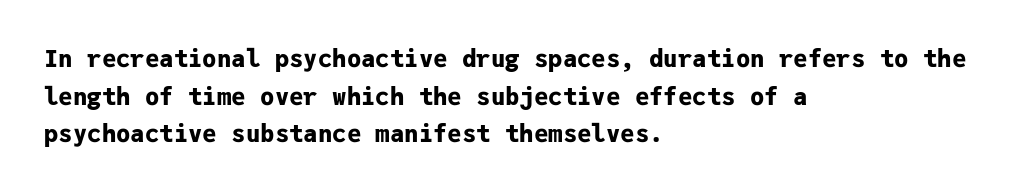
Q: Is the text bold? A: Yes.
Q: Is the text italic (slanted)? A: No, it is upright.
Q: Is the text underlined? A: No.
Q: How is the paragraph aligned? A: Left-aligned.
Q: Is the spacing between letters normal or unusually wide? A: Normal.
Q: Is the spacing between lines tight, normal or loose? A: Normal.
